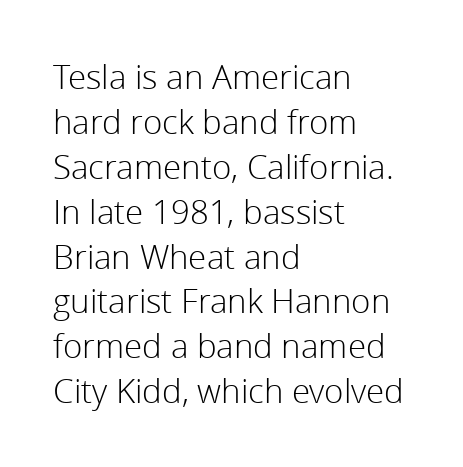
{"serif": "no", "italic": "no", "bold": "no", "weight": "light", "width": "normal", "x_height": "medium", "monospaced": "no", "underline": "no", "align": "left", "line_spacing": "normal", "line_spacing_ratio": 1.36, "letter_spacing": "normal", "letter_spacing_em": 0.0, "glyph_px": 33}
